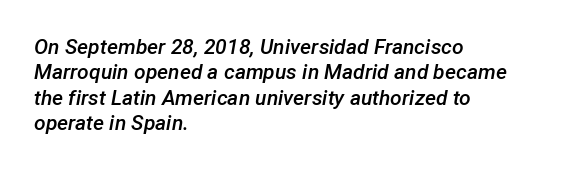
{"italic": "yes", "lean": "right", "slant_degrees": 12, "bold": "semi", "underline": "no", "align": "left", "line_spacing_ratio": 1.21, "letter_spacing": "normal", "letter_spacing_em": 0.0, "glyph_px": 21}
